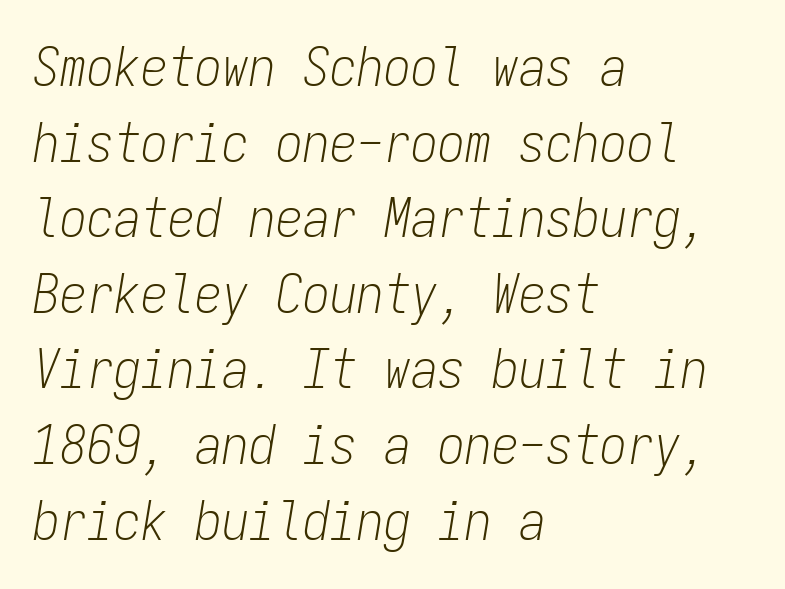
{"italic": "yes", "lean": "right", "slant_degrees": 9, "bold": "no", "weight": "light", "width": "condensed", "stroke_contrast": "low", "x_height": "medium", "monospaced": "yes", "underline": "no", "align": "left", "line_spacing": "normal", "line_spacing_ratio": 1.4, "letter_spacing": "normal", "letter_spacing_em": 0.0, "glyph_px": 54}
